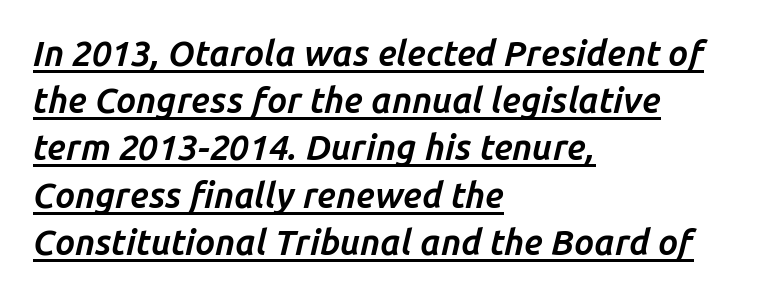
{"italic": "yes", "lean": "right", "slant_degrees": 14, "bold": "yes", "weight": "bold", "width": "normal", "stroke_contrast": "low", "x_height": "medium", "monospaced": "no", "underline": "yes", "align": "left", "line_spacing": "normal", "line_spacing_ratio": 1.35, "letter_spacing": "normal", "letter_spacing_em": 0.0, "glyph_px": 35}
